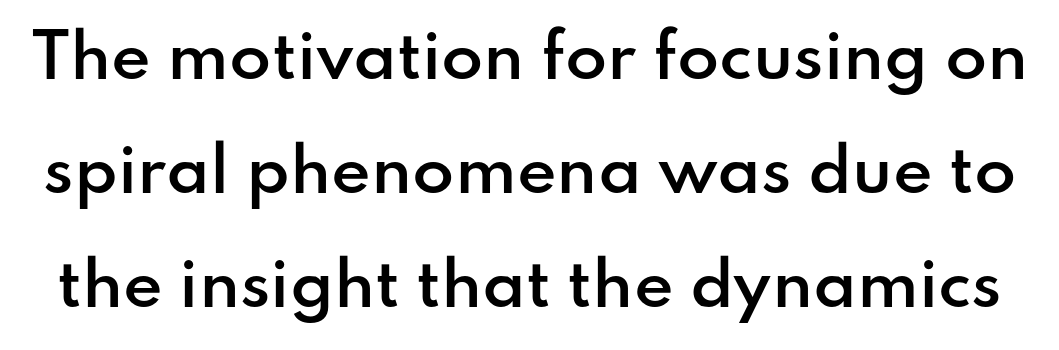
{"serif": "no", "italic": "no", "bold": "semi", "weight": "semibold", "width": "normal", "stroke_contrast": "low", "x_height": "small", "monospaced": "no", "underline": "no", "line_spacing_ratio": 1.87, "letter_spacing": "normal", "letter_spacing_em": 0.0, "glyph_px": 61}
